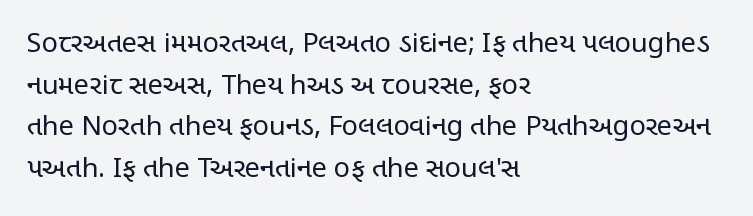
This sample uses an upright cut, with every glyph sitting square on the baseline. Lines of text with bare space underneath. The setting favours the left margin, as ordinary paragraphs usually do. Leading: standard. The typesetting does not lean heavy: it is not bold. You could call the tracking neutral — neither tight nor loose.
